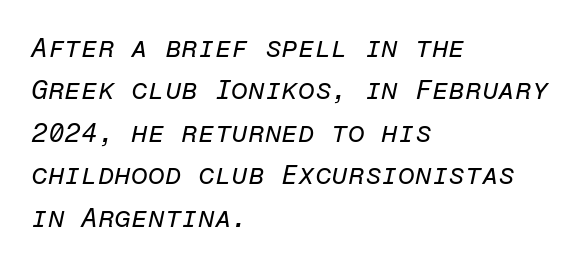
The image shows 27 px text type, italic (leaning right); set left-aligned, normal line spacing (1.57x), normal letter spacing, not underlined.
